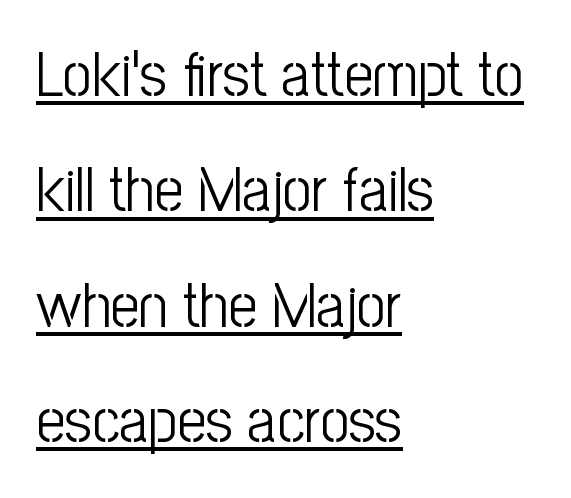
The image shows 63 px light, condensed sans-serif type, upright; set left-aligned, line spacing 1.83x, normal letter spacing, underlined; low stroke contrast and a medium x-height.
